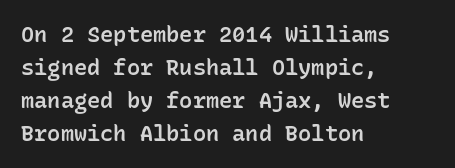
Ascenders rise straight up at ninety degrees. No word sits above an underline. Casual observation: everything's shoved over to the left. Between one letter and the next there's only the usual sliver of space.
